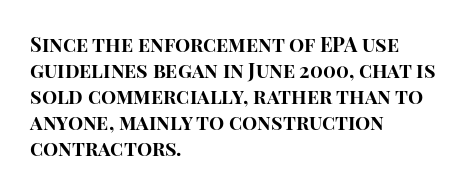
The lettering holds an erect, upright posture throughout. The text block is weighted toward the left margin, trailing off unevenly rightward. The strokes are fattened all the way to bold. Bare-footed words on every line.
